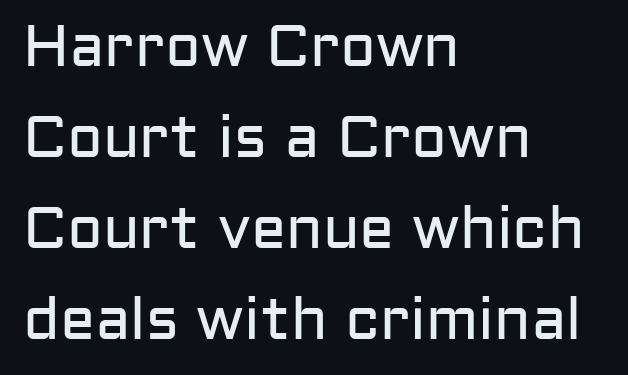
The font sits on the lighter half of the weight spectrum, regular included. This rendering features lettering with no underline. Caption: multi-line text, flush left, ragged right. Font category for this specimen: sans-serif. Nobody touched the tracking dial on this one.
